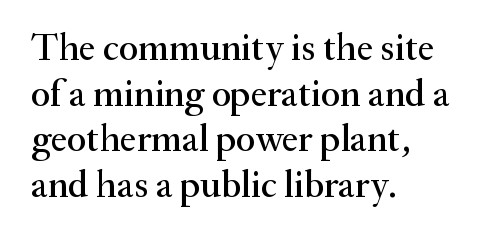
A typesetter would label this face a serif. Do the letters lean? They stand straight. The strip under each line holds only bare page. These lines are set flush left with a ragged right edge. The type is set solid horizontally, with unmodified tracking. The passage shown is typed in a proportional face where columns would drift.
